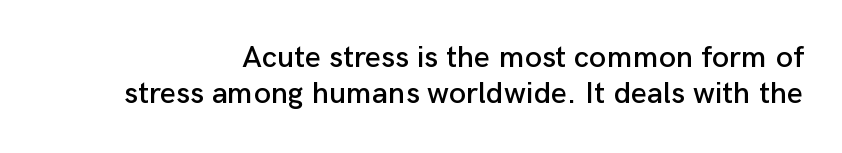
{"serif": "no", "italic": "no", "width": "normal", "stroke_contrast": "low", "x_height": "medium", "monospaced": "no", "underline": "no", "line_spacing_ratio": 1.17, "letter_spacing": "normal", "letter_spacing_em": 0.0, "glyph_px": 31}
